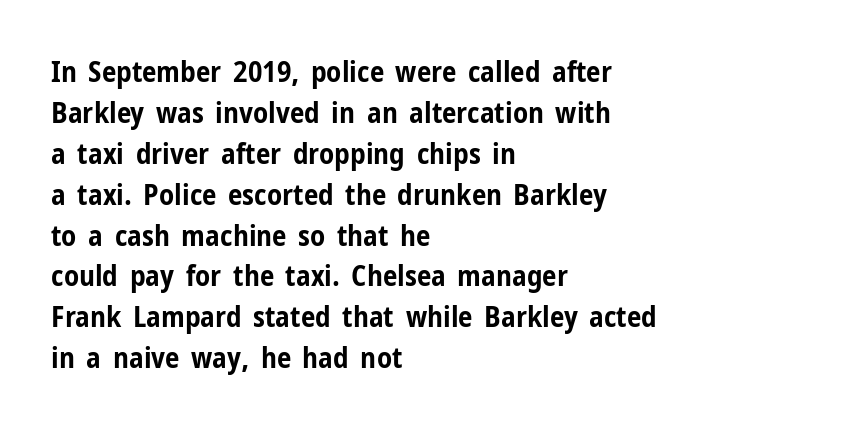
Does the leading feel generous? No, just average. The text was rendered using a sans face with plain stroke endings. Summary of weight: heavy, a full bold. The paragraph has a hard left edge and a soft right edge. Notice how the stems are strictly vertical — no italics here.
